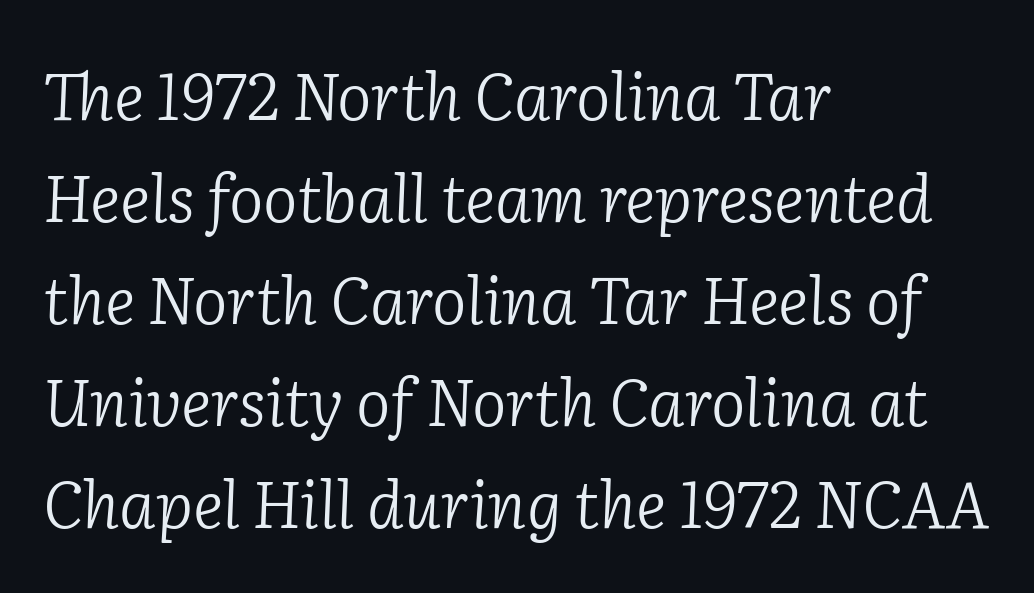
Q: Is the text bold? A: No.
Q: Is the text italic (slanted)? A: Yes, it leans right by about 2 degrees.
Q: Is the typeface a serif or a sans-serif typeface? A: Serif.
Q: Is the text underlined? A: No.
Q: How is the paragraph aligned? A: Left-aligned.
Q: Is the spacing between letters normal or unusually wide? A: Normal.
Q: Is the spacing between lines tight, normal or loose? A: Normal.
Q: Width (condensed, normal, or wide)? A: Normal.
Q: Stroke contrast? A: Low.
Q: x-height? A: Medium.
Q: Monospaced? A: No.
